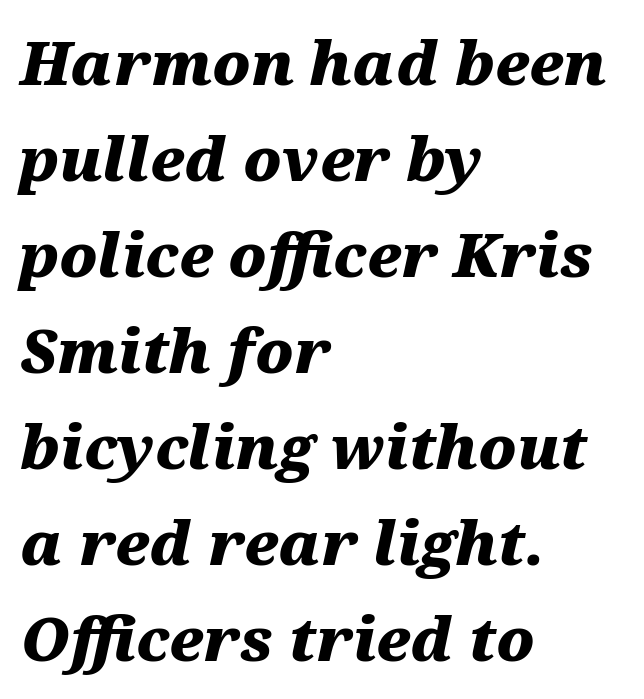
{"italic": "yes", "lean": "right", "slant_degrees": 12, "bold": "yes", "weight": "heavy", "width": "wide", "stroke_contrast": "medium", "x_height": "medium", "monospaced": "no", "underline": "no", "align": "left", "line_spacing": "normal", "line_spacing_ratio": 1.6, "letter_spacing": "normal", "letter_spacing_em": 0.0, "glyph_px": 60}
